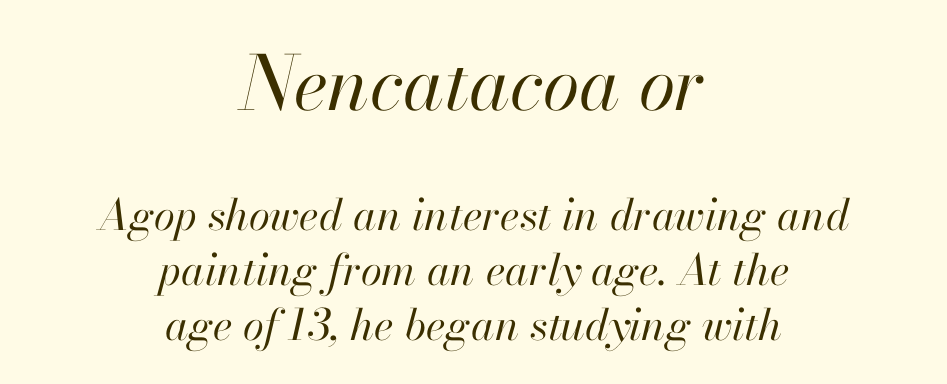
{"italic": "yes", "lean": "right", "slant_degrees": 13, "bold": "no", "weight": "regular", "width": "normal", "stroke_contrast": "high", "x_height": "small", "monospaced": "no", "underline": "no", "align": "center", "line_spacing": "normal", "line_spacing_ratio": 1.28, "letter_spacing": "normal", "letter_spacing_em": 0.0, "larger_block": "first", "size_ratio": 1.74, "glyph_px": 75}
